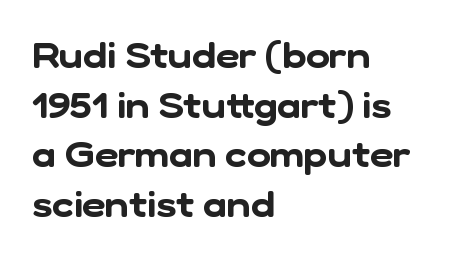
{"serif": "no", "width": "normal", "stroke_contrast": "low", "x_height": "medium", "monospaced": "no", "underline": "no", "align": "left", "line_spacing": "normal", "line_spacing_ratio": 1.38, "letter_spacing": "normal", "letter_spacing_em": 0.0, "glyph_px": 36}
